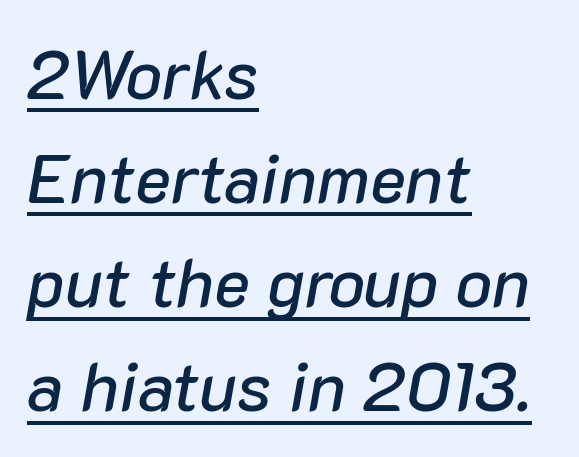
Q: Is the text italic (slanted)? A: Yes, it leans right by about 10 degrees.
Q: Is the text underlined? A: Yes.
Q: How is the paragraph aligned? A: Left-aligned.
Q: Is the spacing between letters normal or unusually wide? A: Normal.
Q: Is the spacing between lines tight, normal or loose? A: Normal.
Q: Width (condensed, normal, or wide)? A: Normal.
Q: Stroke contrast? A: Low.
Q: x-height? A: Medium.
Q: Monospaced? A: No.
